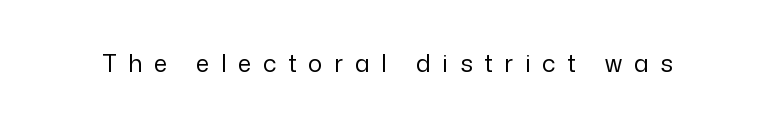
{"italic": "no", "bold": "no", "underline": "no", "letter_spacing": "wide", "letter_spacing_em": 0.49, "glyph_px": 24}
